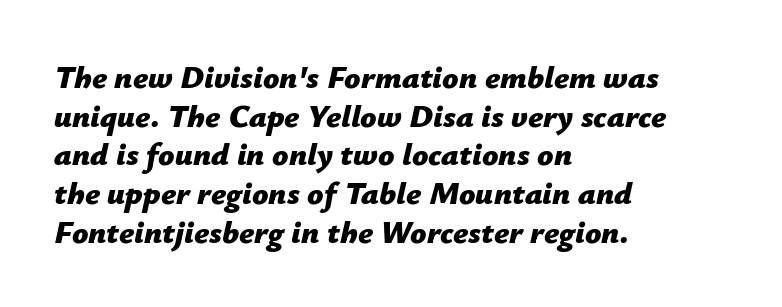
{"italic": "yes", "lean": "right", "slant_degrees": 12, "bold": "yes", "weight": "bold", "width": "normal", "stroke_contrast": "low", "x_height": "medium", "monospaced": "no", "underline": "no", "align": "left", "line_spacing_ratio": 1.21, "letter_spacing": "normal", "letter_spacing_em": 0.0, "glyph_px": 32}
